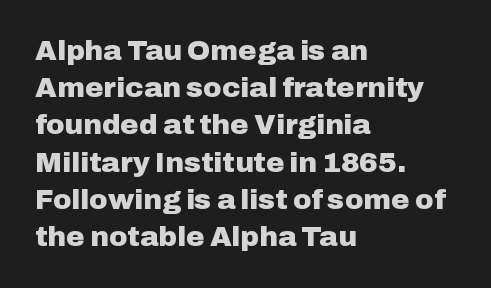
The rendering uses natural spacing where letterforms have individual widths. Characters follow at the spacing the type designer built in. Leading: standard. Descender tails drop into unmarked territory. Unlike italic type, these characters show no tilt at all. Grotesque or geometric, the face here clearly has no serifs.
